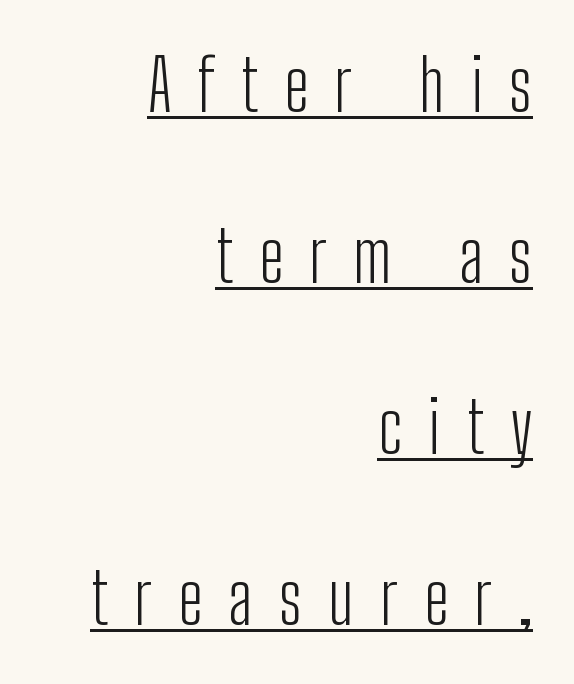
Between one letter and the next there's a generous, obvious gap. If you measured baseline to baseline, you'd find a long distance. Each letter keeps its own natural width here, so spacing adapts to shape. This sample carries an underscore along the baseline area. Caption: multi-line text, flush right, ragged left. It's the straight-up-and-down kind of type.
